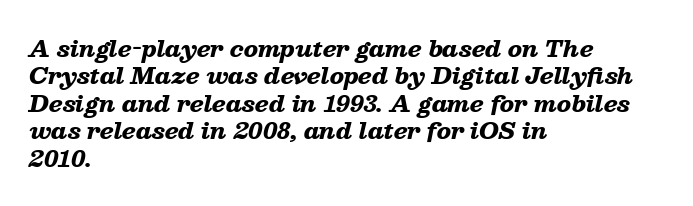
{"italic": "yes", "lean": "right", "slant_degrees": 13, "bold": "yes", "underline": "no", "align": "left", "line_spacing": "normal", "line_spacing_ratio": 1.25, "letter_spacing": "normal", "letter_spacing_em": 0.0, "glyph_px": 22}
